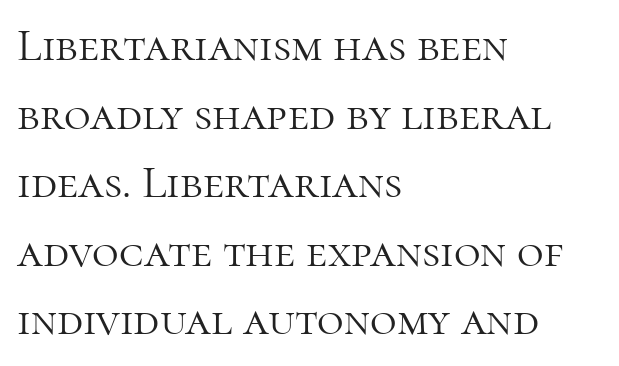
The image shows 46 px light serif type, upright; set left-aligned, normal line spacing (1.49x), normal letter spacing, not underlined; high stroke contrast and a medium x-height.
